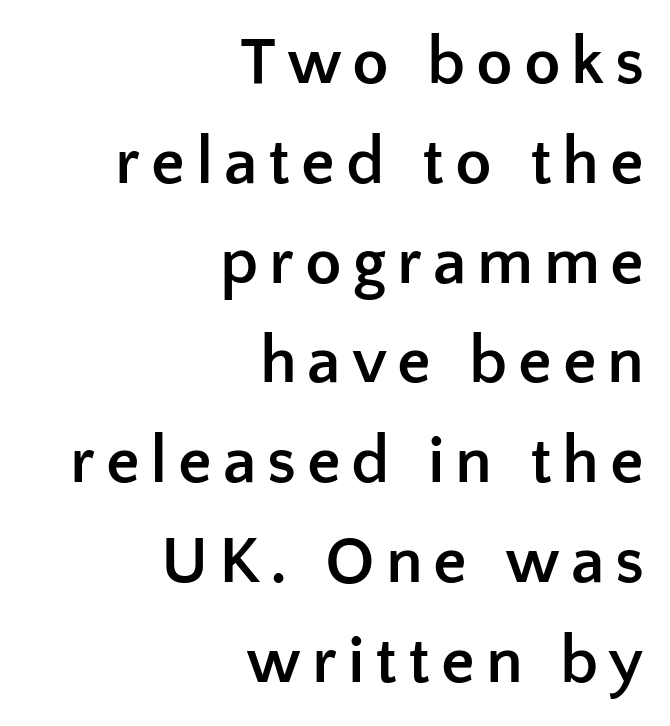
Q: Is the text bold? A: Yes.
Q: Is the text italic (slanted)? A: No, it is upright.
Q: Is the typeface a serif or a sans-serif typeface? A: Sans-serif.
Q: Is the text underlined? A: No.
Q: How is the paragraph aligned? A: Right-aligned.
Q: Is the spacing between lines tight, normal or loose? A: Normal.
Q: Width (condensed, normal, or wide)? A: Normal.
Q: Stroke contrast? A: Low.
Q: x-height? A: Medium.
Q: Monospaced? A: No.
